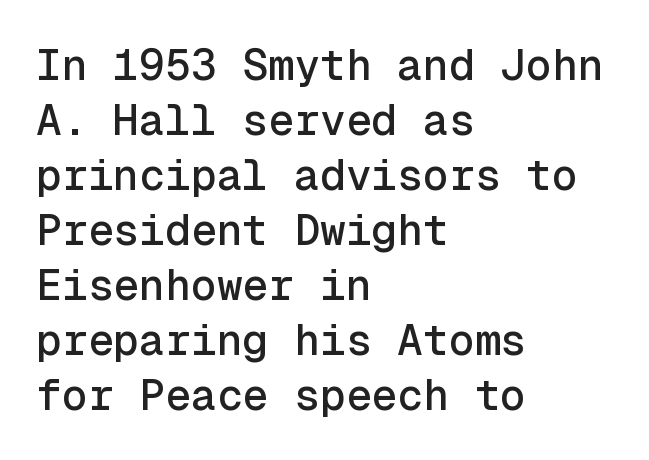
Q: Is the text italic (slanted)? A: No, it is upright.
Q: Is the typeface a serif or a sans-serif typeface? A: Sans-serif.
Q: Is the text underlined? A: No.
Q: How is the paragraph aligned? A: Left-aligned.
Q: Is the spacing between letters normal or unusually wide? A: Normal.
Q: Is the spacing between lines tight, normal or loose? A: Normal.
Q: Width (condensed, normal, or wide)? A: Normal.
Q: x-height? A: Medium.
Q: Monospaced? A: Yes.
